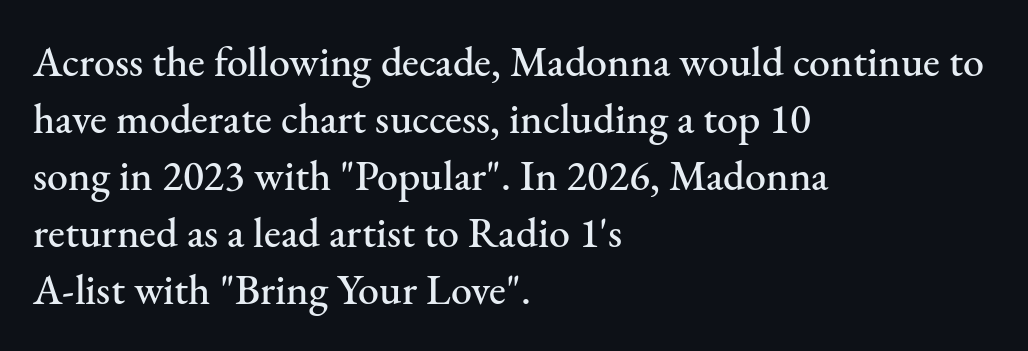
{"serif": "yes", "italic": "no", "width": "normal", "stroke_contrast": "medium", "x_height": "small", "monospaced": "no", "underline": "no", "align": "left", "line_spacing": "normal", "line_spacing_ratio": 1.36, "letter_spacing": "normal", "letter_spacing_em": 0.0, "glyph_px": 42}
